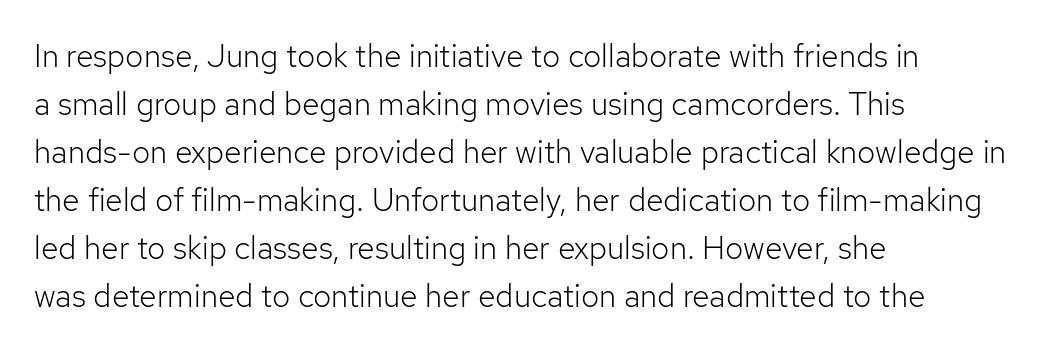
Q: Is the text bold? A: No.
Q: Is the text italic (slanted)? A: No, it is upright.
Q: Is the typeface a serif or a sans-serif typeface? A: Sans-serif.
Q: Is the text underlined? A: No.
Q: How is the paragraph aligned? A: Left-aligned.
Q: Is the spacing between letters normal or unusually wide? A: Normal.
Q: Is the spacing between lines tight, normal or loose? A: Normal.
Q: Width (condensed, normal, or wide)? A: Normal.
Q: Stroke contrast? A: Low.
Q: x-height? A: Medium.
Q: Monospaced? A: No.
